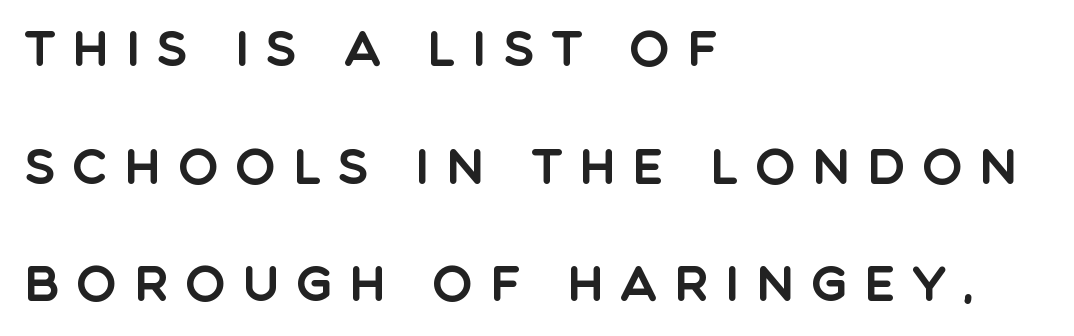
The image shows 48 px sans-serif type, upright; set left-aligned, loose line spacing (2.45x), unusually wide letter spacing (+0.35 em), not underlined; a large x-height.
